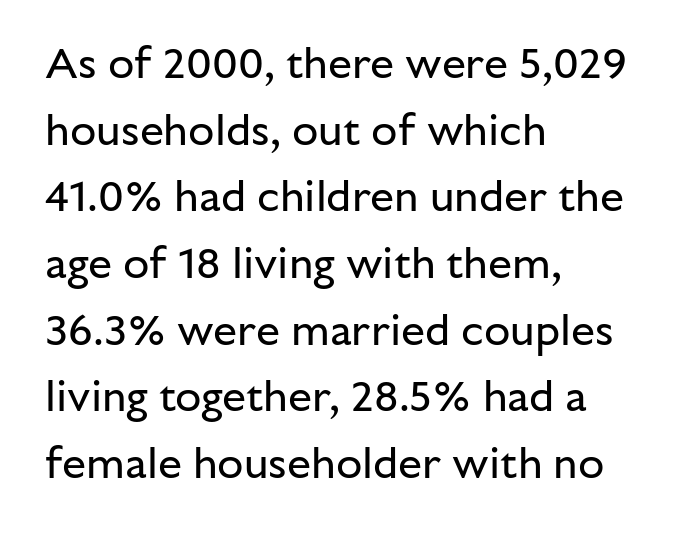
Q: Is the text bold? A: No.
Q: Is the text italic (slanted)? A: No, it is upright.
Q: Is the typeface a serif or a sans-serif typeface? A: Sans-serif.
Q: Is the text underlined? A: No.
Q: How is the paragraph aligned? A: Left-aligned.
Q: Is the spacing between letters normal or unusually wide? A: Normal.
Q: Is the spacing between lines tight, normal or loose? A: Normal.
Q: Width (condensed, normal, or wide)? A: Normal.
Q: Stroke contrast? A: Low.
Q: x-height? A: Medium.
Q: Monospaced? A: No.
